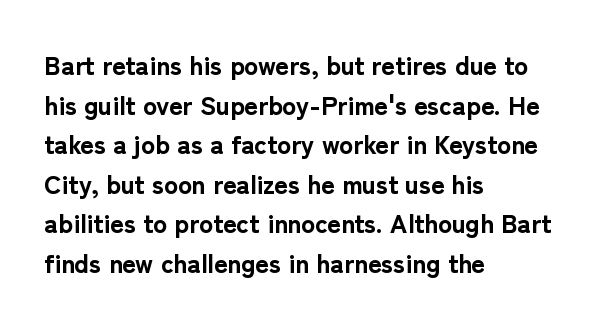
Line spacing here is normal. Words float on clear page, feet unadorned. Each glyph is drawn with heavy, bold strokes. There is no visible air inserted between adjacent glyphs. These lines are set flush left with a ragged right edge. This is roman type, the default non-slanted kind.
